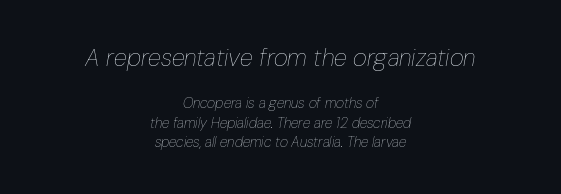
The image shows 24 px text type, italic (leaning right); set centered, normal line spacing (1.38x), normal letter spacing, not underlined; the first (top) block is 1.71x larger.
